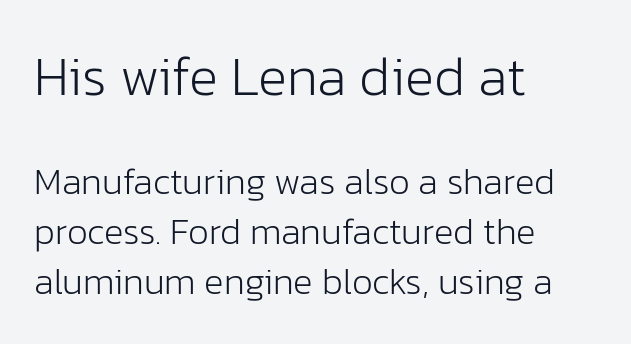
The image shows 55 px light sans-serif type, upright; set left-aligned, normal line spacing (1.36x), normal letter spacing, not underlined; the first (top) block is 1.49x larger; low stroke contrast and a medium x-height.
